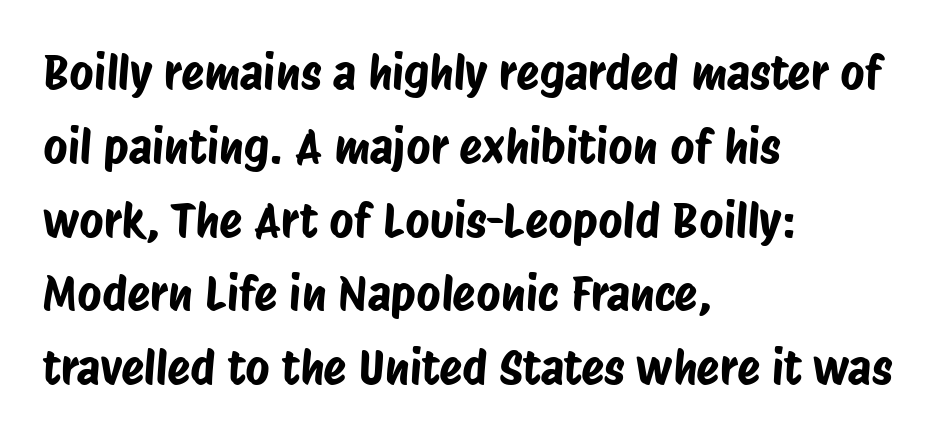
{"serif": "no", "width": "condensed", "stroke_contrast": "low", "x_height": "large", "monospaced": "no", "underline": "no", "align": "left", "line_spacing": "normal", "line_spacing_ratio": 1.57, "letter_spacing": "normal", "letter_spacing_em": 0.0, "glyph_px": 47}
